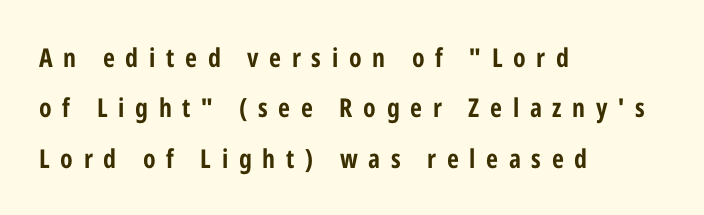
Q: Is the text bold? A: Yes.
Q: Is the text italic (slanted)? A: No, it is upright.
Q: Is the text underlined? A: No.
Q: How is the paragraph aligned? A: Left-aligned.
Q: Is the spacing between letters normal or unusually wide? A: Unusually wide.
Q: Is the spacing between lines tight, normal or loose? A: Loose.
